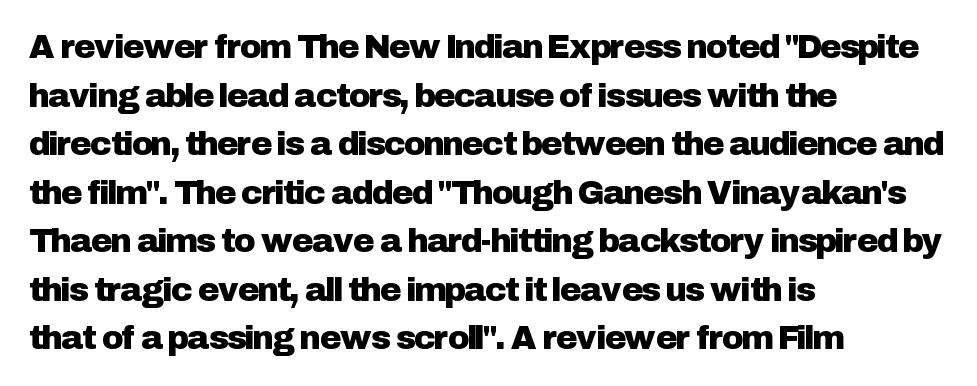
{"serif": "no", "italic": "no", "width": "normal", "stroke_contrast": "low", "x_height": "medium", "monospaced": "no", "underline": "no", "align": "left", "line_spacing": "normal", "line_spacing_ratio": 1.47, "letter_spacing": "normal", "letter_spacing_em": 0.0, "glyph_px": 33}
